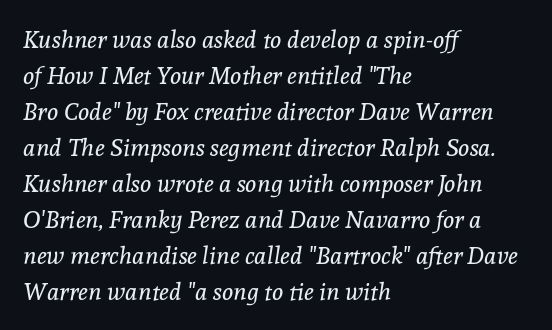
The image shows 24 px text type, italic (leaning right); set left-aligned, normal line spacing (1.5x), normal letter spacing, not underlined.
